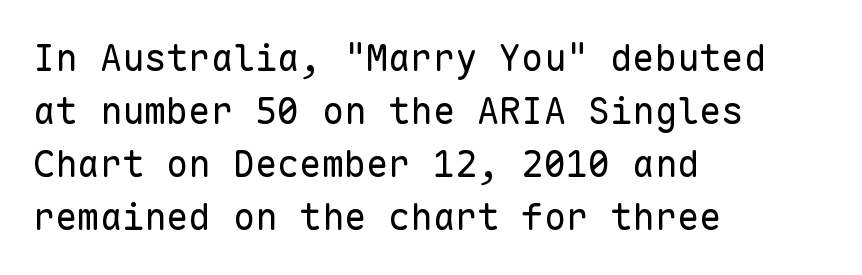
Q: Is the text bold? A: No.
Q: Is the text italic (slanted)? A: No, it is upright.
Q: Is the typeface a serif or a sans-serif typeface? A: Sans-serif.
Q: Is the text underlined? A: No.
Q: How is the paragraph aligned? A: Left-aligned.
Q: Is the spacing between letters normal or unusually wide? A: Normal.
Q: Is the spacing between lines tight, normal or loose? A: Normal.
Q: Width (condensed, normal, or wide)? A: Normal.
Q: Stroke contrast? A: Low.
Q: x-height? A: Medium.
Q: Monospaced? A: Yes.
